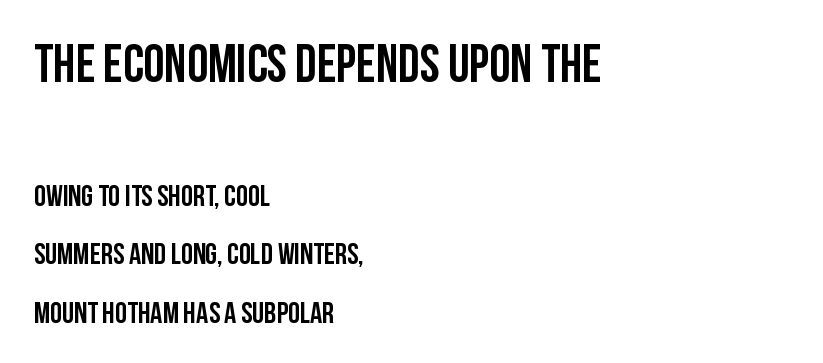
{"serif": "no", "italic": "no", "width": "condensed", "stroke_contrast": "low", "x_height": "large", "monospaced": "no", "underline": "no", "align": "left", "line_spacing": "loose", "line_spacing_ratio": 1.94, "letter_spacing": "normal", "letter_spacing_em": 0.0, "larger_block": "first", "size_ratio": 1.77, "glyph_px": 53}
